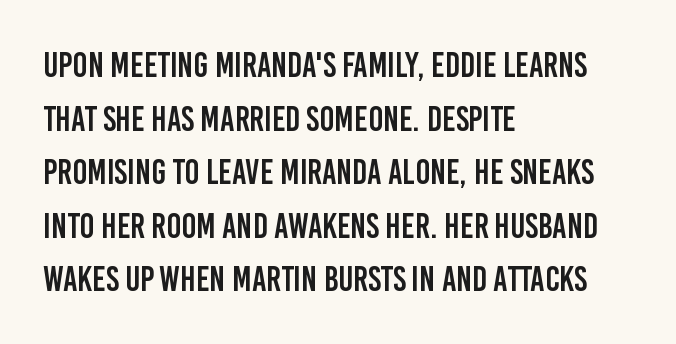
The image shows 35 px condensed sans-serif type, upright; set left-aligned, normal line spacing (1.53x), normal letter spacing, not underlined; low stroke contrast and a large x-height.
